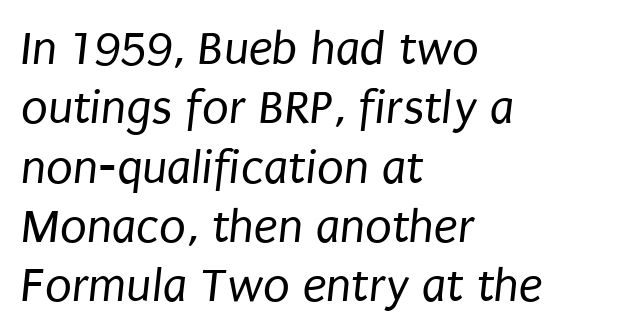
The image shows 49 px regular-weight, condensed sans-serif type; set left-aligned, line spacing 1.21x, normal letter spacing, not underlined; low stroke contrast and a large x-height.
